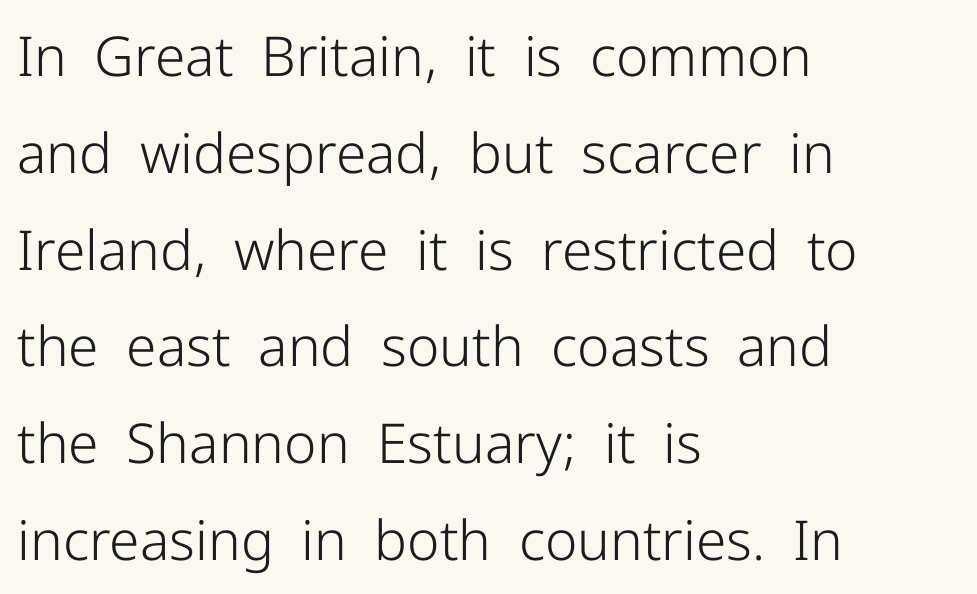
{"serif": "no", "italic": "no", "bold": "no", "weight": "light", "width": "normal", "stroke_contrast": "low", "x_height": "medium", "monospaced": "no", "underline": "no", "align": "left", "line_spacing_ratio": 1.76, "letter_spacing": "normal", "letter_spacing_em": 0.0, "glyph_px": 55}
